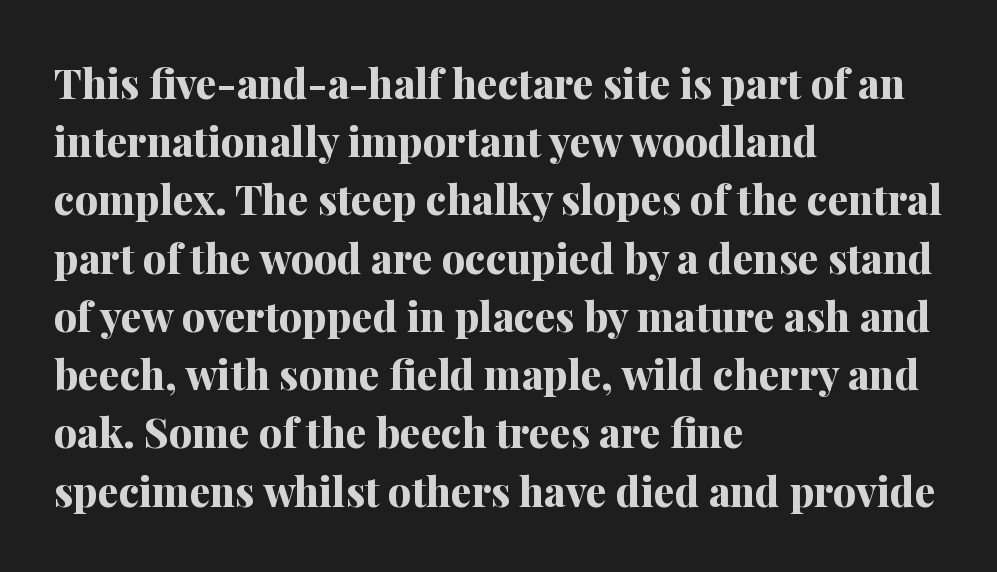
Every stem runs plumb, perpendicular to the baseline. The letters advance in unequal steps, a hallmark of proportional type. No word sits above an underline. The lines sit at an ordinary, default distance from one another. Each letter's strokes conclude with small projecting serifs.
